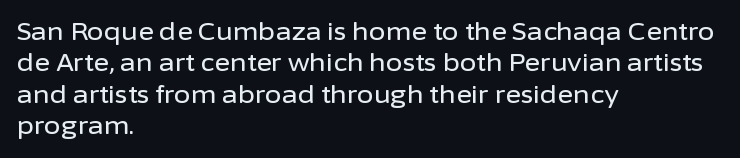
Here the glyphs are tracked normally, forming tight word shapes. Type without underlining. A roman cut, with each character standing at attention. A classic flush-left, rag-right setting is used for this passage.
